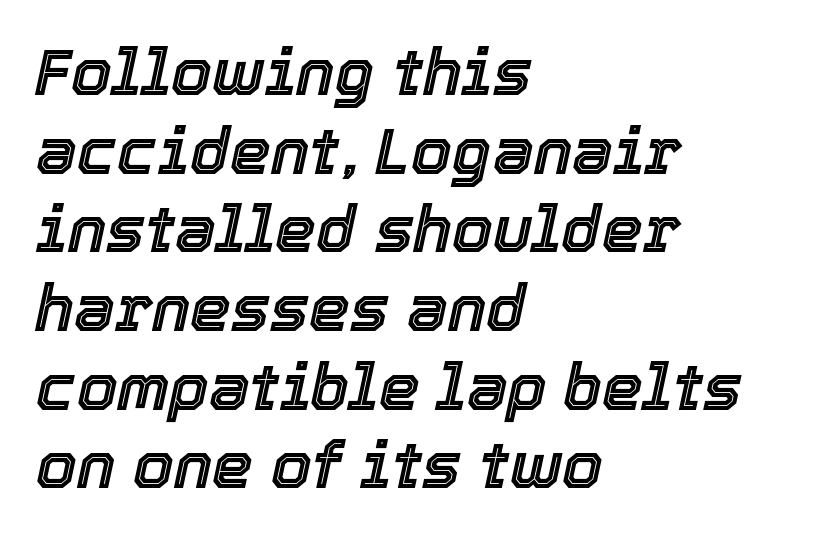
The letters are slanted; this is an italic face. Typeset ragged right — the left edge is the straight one. Words float on clear page, feet unadorned. These lines are rendered in a variable-pitch font. Short note: letters normally spaced.
